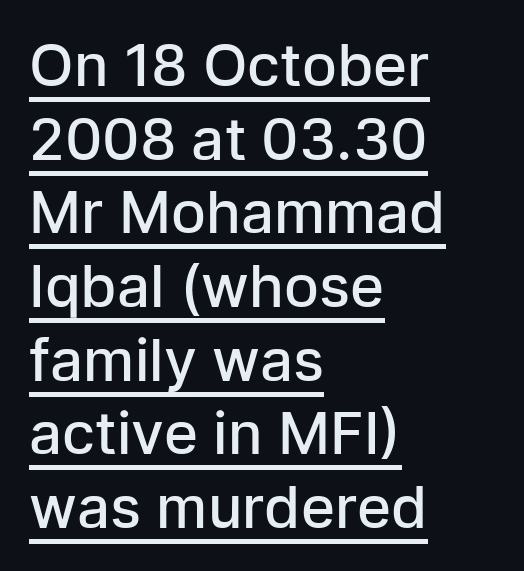
{"serif": "no", "italic": "no", "bold": "semi", "weight": "semibold", "width": "normal", "stroke_contrast": "low", "x_height": "medium", "monospaced": "no", "underline": "yes", "align": "left", "line_spacing": "normal", "line_spacing_ratio": 1.27, "letter_spacing": "normal", "letter_spacing_em": 0.0, "glyph_px": 58}
